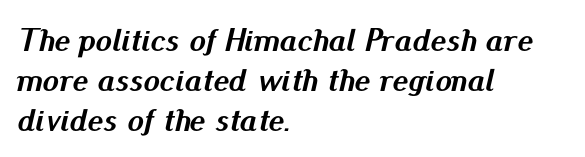
{"italic": "yes", "lean": "right", "slant_degrees": 13, "bold": "yes", "weight": "semibold", "width": "normal", "stroke_contrast": "medium", "x_height": "small", "monospaced": "no", "underline": "no", "align": "left", "line_spacing_ratio": 1.21, "letter_spacing": "normal", "letter_spacing_em": 0.0, "glyph_px": 33}
